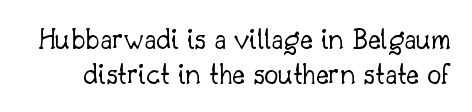
Q: Is the text bold? A: No.
Q: Is the text italic (slanted)? A: No, it is upright.
Q: Is the text underlined? A: No.
Q: Is the spacing between letters normal or unusually wide? A: Normal.
Q: Is the spacing between lines tight, normal or loose? A: Tight.
Q: Width (condensed, normal, or wide)? A: Normal.
Q: Stroke contrast? A: Low.
Q: x-height? A: Small.
Q: Monospaced? A: No.
